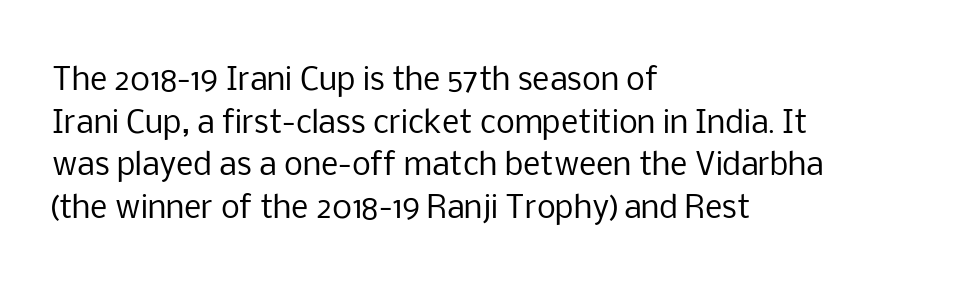
{"serif": "no", "italic": "no", "bold": "no", "weight": "regular", "width": "normal", "stroke_contrast": "low", "x_height": "medium", "monospaced": "no", "underline": "no", "align": "left", "line_spacing": "normal", "line_spacing_ratio": 1.42, "letter_spacing": "normal", "letter_spacing_em": 0.0, "glyph_px": 30}
